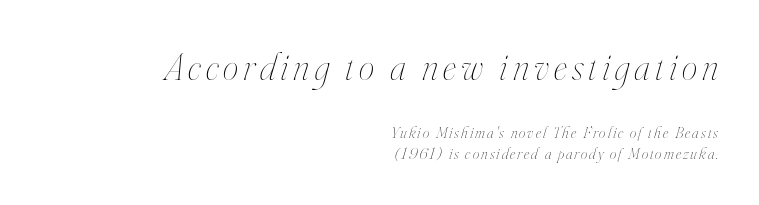
The image shows 39 px thin, condensed type, italic (leaning right); set right-aligned, normal line spacing (1.28x), not underlined; the first (top) block is 2.44x larger; high stroke contrast and a small x-height.
